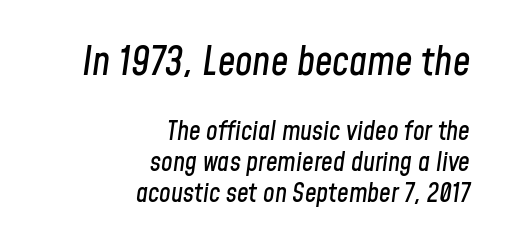
Q: Is the text italic (slanted)? A: Yes, it leans right by about 8 degrees.
Q: Is the text underlined? A: No.
Q: How is the paragraph aligned? A: Right-aligned.
Q: Is the spacing between letters normal or unusually wide? A: Normal.
Q: Which block of text is set in a larger size, the first (top) or the second (bottom)? A: The first (top) one.
Q: Width (condensed, normal, or wide)? A: Condensed.
Q: Stroke contrast? A: Low.
Q: x-height? A: Medium.
Q: Monospaced? A: No.
